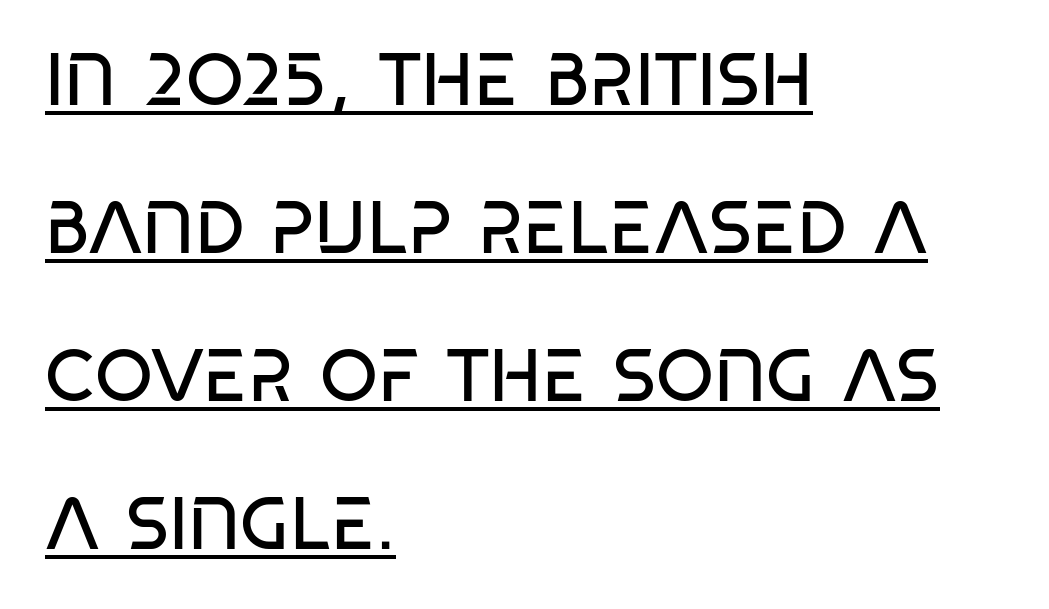
The lines are spread far apart with generous leading. These lines are rendered in a variable-pitch font. Between one letter and the next there's only the usual sliver of space. Does the lettering tilt? It doesn't — this is upright. To sum up the face: it is a sans, with no serifs.
